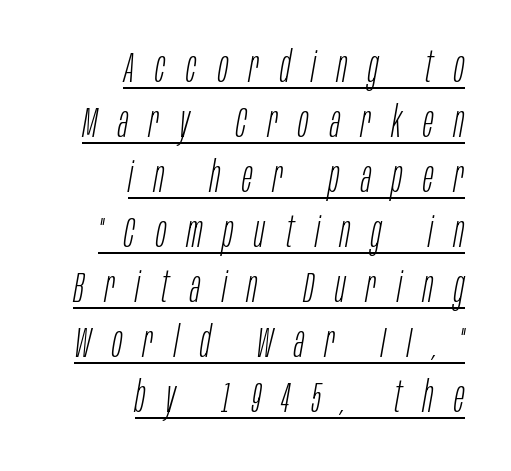
The image shows 43 px light, condensed type, italic (leaning right); set right-aligned, normal line spacing (1.28x), unusually wide letter spacing (+0.49 em), underlined; low stroke contrast and a large x-height.
